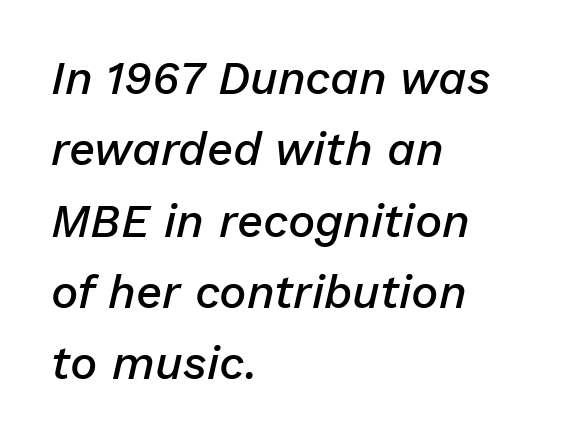
{"italic": "yes", "lean": "right", "slant_degrees": 13, "bold": "semi", "weight": "semibold", "width": "normal", "stroke_contrast": "low", "x_height": "medium", "monospaced": "no", "underline": "no", "align": "left", "line_spacing": "normal", "line_spacing_ratio": 1.55, "letter_spacing": "normal", "letter_spacing_em": 0.0, "glyph_px": 46}
